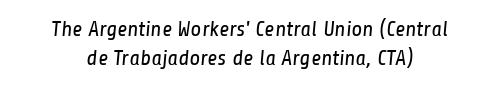
The gap between lines stays unmarked. Letters have the restrained weight of plain body copy at most. This sample keeps an unexceptional amount of space between lines. The whitespace from short lines is split evenly between both sides. Nothing unusual about the tracking: characters are spaced as the font intends.
